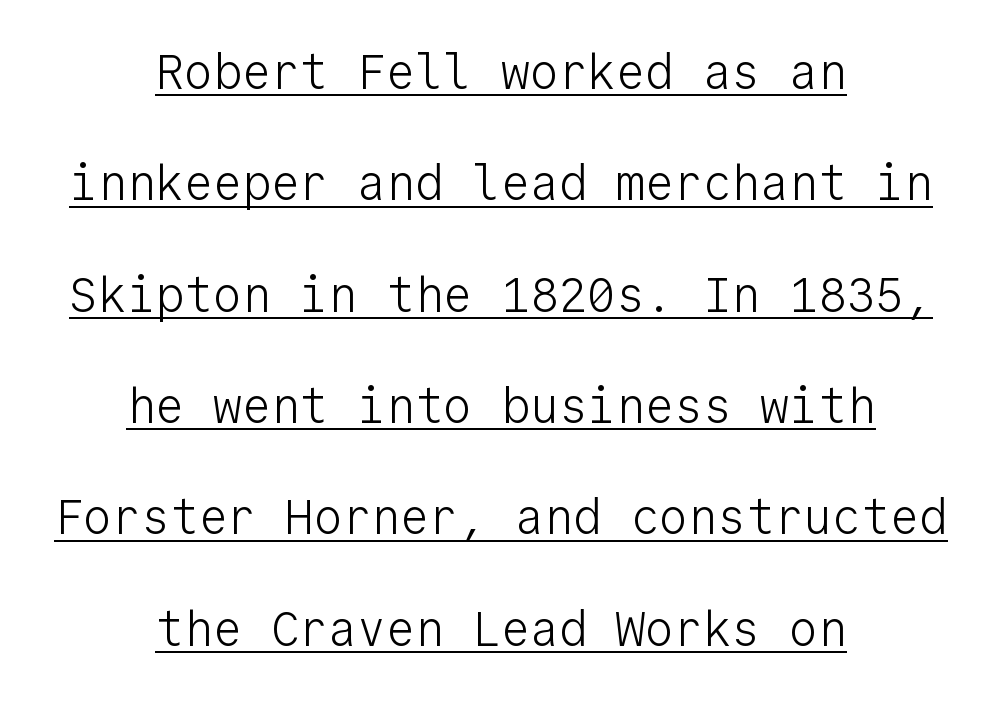
Q: Is the text bold? A: No.
Q: Is the text italic (slanted)? A: No, it is upright.
Q: Is the typeface a serif or a sans-serif typeface? A: Sans-serif.
Q: Is the text underlined? A: Yes.
Q: How is the paragraph aligned? A: Centered.
Q: Is the spacing between letters normal or unusually wide? A: Normal.
Q: Is the spacing between lines tight, normal or loose? A: Loose.
Q: Width (condensed, normal, or wide)? A: Normal.
Q: Stroke contrast? A: Low.
Q: x-height? A: Medium.
Q: Monospaced? A: Yes.
